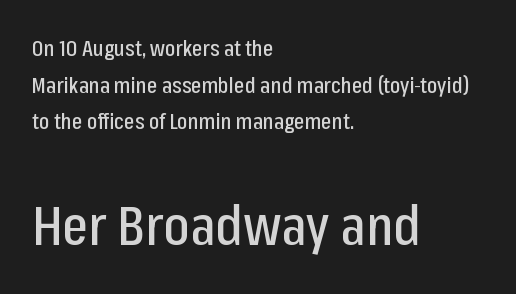
The image shows 55 px condensed sans-serif type, upright; set left-aligned, normal line spacing (1.67x), normal letter spacing, not underlined; the second (bottom) block is 2.5x larger; low stroke contrast and a medium x-height.
